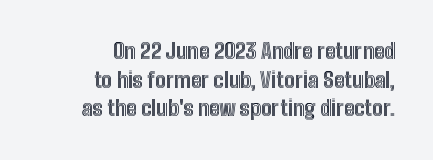
The image shows 21 px text type, upright; set right-aligned, normal line spacing (1.36x), normal letter spacing, not underlined.
